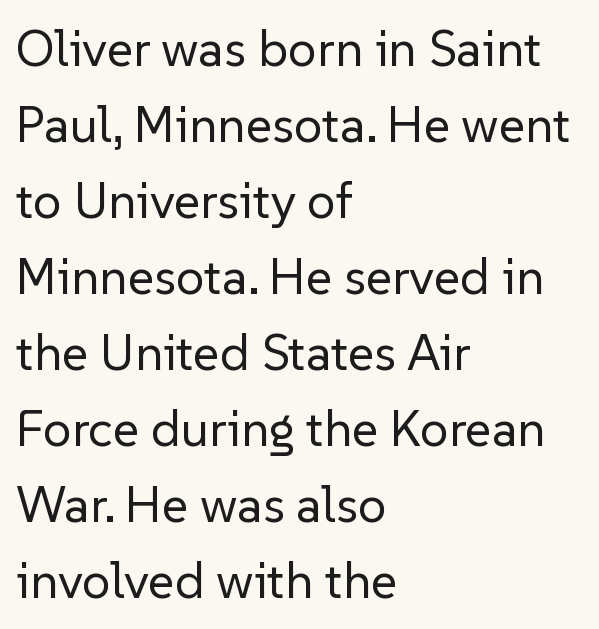
The rendering shows plain stroke endings on the letterforms — a sans-serif design. The letterforms sit shoulder to shoulder at normal distance. Spacing verdict: proportional, widths tailored to each character. No word sits above an underline. The axis of the letterforms is exactly vertical.
